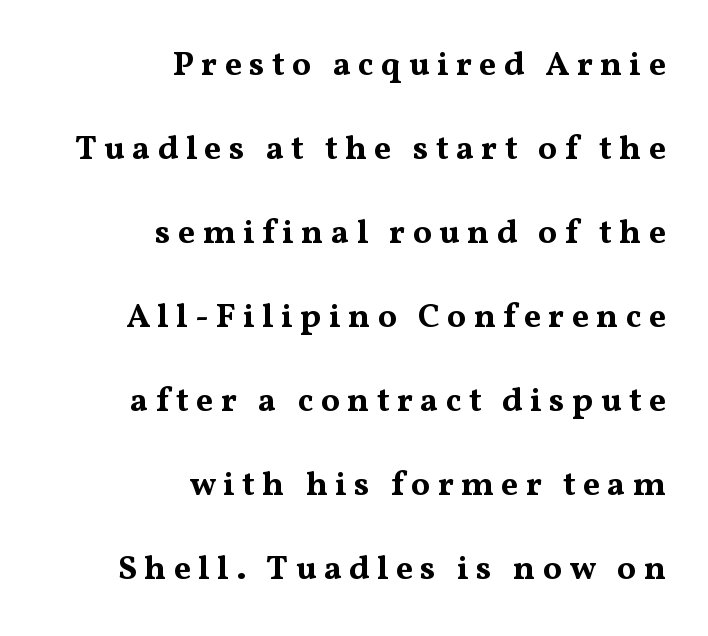
Students, this is bold: see how much ink each stroke carries. The face used here is proportionally spaced, like ordinary book or web type. Unlike a clean sans, this face finishes its strokes with serifs. Is there any slant? The stems are plumb. Where is the straight margin? On the right. The words here are not underlined.
